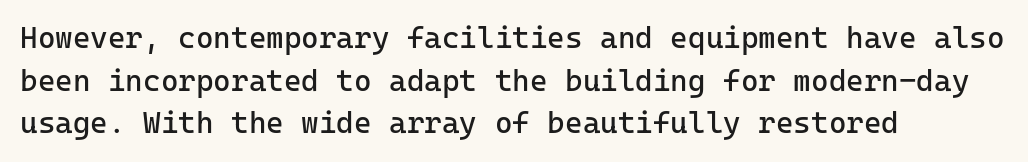
Q: Is the text bold? A: No.
Q: Is the text italic (slanted)? A: No, it is upright.
Q: Is the typeface a serif or a sans-serif typeface? A: Sans-serif.
Q: Is the text underlined? A: No.
Q: How is the paragraph aligned? A: Left-aligned.
Q: Is the spacing between letters normal or unusually wide? A: Normal.
Q: Is the spacing between lines tight, normal or loose? A: Normal.
Q: Width (condensed, normal, or wide)? A: Normal.
Q: Stroke contrast? A: Low.
Q: x-height? A: Medium.
Q: Monospaced? A: Yes.
